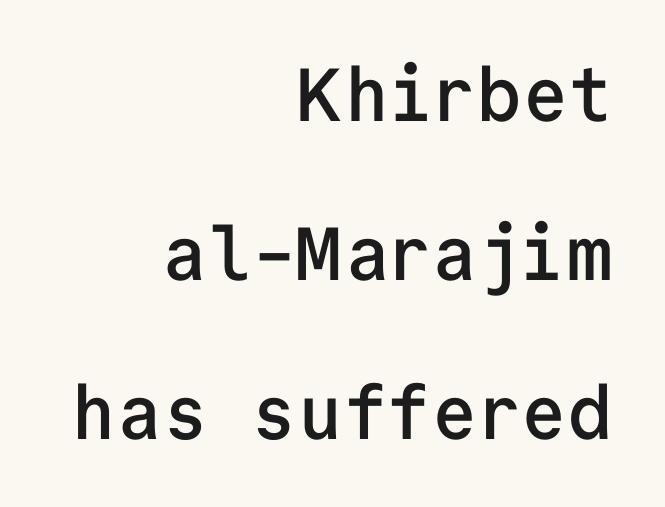
{"serif": "no", "italic": "no", "bold": "semi", "weight": "semibold", "width": "normal", "stroke_contrast": "low", "x_height": "medium", "monospaced": "yes", "underline": "no", "align": "right", "line_spacing": "loose", "line_spacing_ratio": 2.12, "letter_spacing": "normal", "letter_spacing_em": 0.0, "glyph_px": 75}
